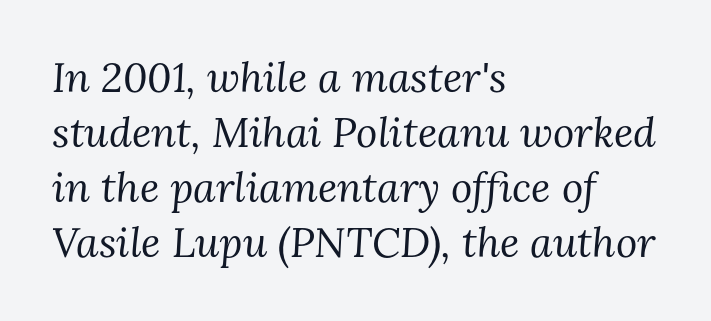
The image shows 41 px regular-weight serif type, italic (leaning right); set left-aligned, normal line spacing (1.34x), normal letter spacing, not underlined; medium stroke contrast and a medium x-height.
